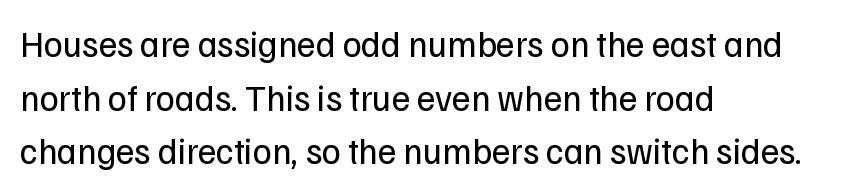
Q: Is the text bold? A: No.
Q: Is the text italic (slanted)? A: No, it is upright.
Q: Is the typeface a serif or a sans-serif typeface? A: Sans-serif.
Q: Is the text underlined? A: No.
Q: How is the paragraph aligned? A: Left-aligned.
Q: Is the spacing between letters normal or unusually wide? A: Normal.
Q: Is the spacing between lines tight, normal or loose? A: Normal.
Q: Width (condensed, normal, or wide)? A: Normal.
Q: Stroke contrast? A: Low.
Q: x-height? A: Medium.
Q: Monospaced? A: No.
